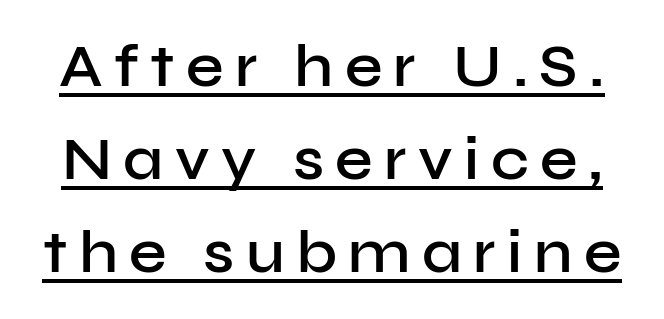
{"serif": "no", "italic": "no", "bold": "semi", "weight": "semibold", "width": "normal", "stroke_contrast": "low", "x_height": "medium", "monospaced": "no", "underline": "yes", "line_spacing": "normal", "line_spacing_ratio": 1.55, "glyph_px": 60}
